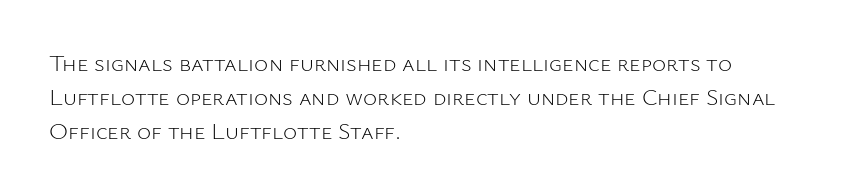
Q: Is the text bold? A: No.
Q: Is the text italic (slanted)? A: No, it is upright.
Q: Is the text underlined? A: No.
Q: How is the paragraph aligned? A: Left-aligned.
Q: Is the spacing between letters normal or unusually wide? A: Normal.
Q: Is the spacing between lines tight, normal or loose? A: Normal.
